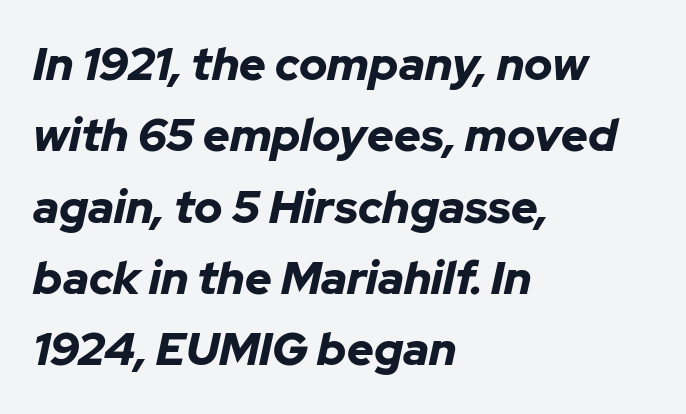
{"italic": "yes", "lean": "right", "slant_degrees": 12, "bold": "yes", "weight": "bold", "width": "normal", "stroke_contrast": "low", "x_height": "medium", "monospaced": "no", "underline": "no", "align": "left", "line_spacing": "normal", "line_spacing_ratio": 1.55, "letter_spacing": "normal", "letter_spacing_em": 0.0, "glyph_px": 46}
